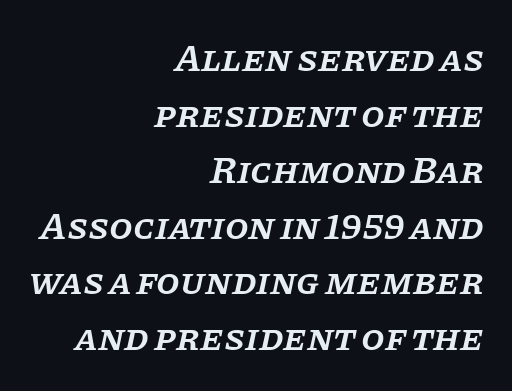
Is the letter spacing exaggerated? No — it looks like the ordinary default. Is there much room between lines? A standard amount, neither cramped nor airy. Character widths vary here, with narrow letters taking less room than wide ones. The text carries the slant typical of an italic or oblique font.
